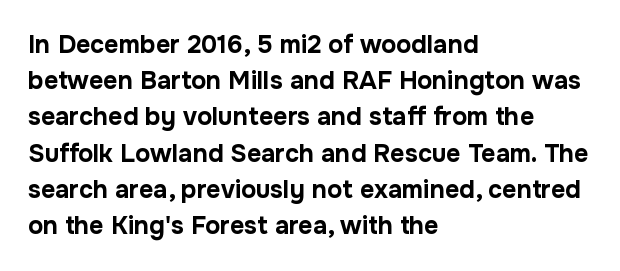
Typesetter's note: full bold, strokes at maximum text heaviness. Rendered with straight, roman letterforms. The line-height multiplier appears to be the usual default. Words appear dense and cohesive because spacing is normal. A student would call this left alignment; a typographer would say flush left, rag right. The baseline area is clear.
